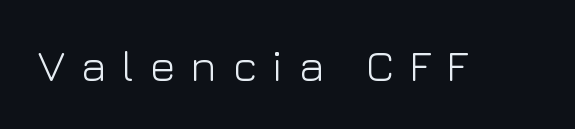
The image shows 44 px light sans-serif type, upright; set unusually wide letter spacing (+0.34 em), not underlined; low stroke contrast and a medium x-height.
